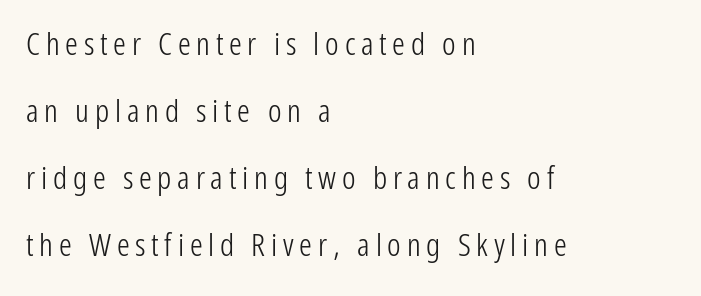
The image shows 32 px light, condensed sans-serif type, upright; set left-aligned, loose line spacing (2.09x), not underlined; low stroke contrast and a medium x-height.
